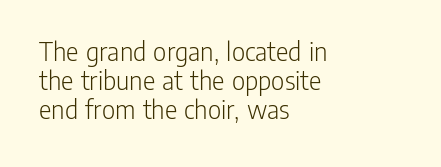
Designer's note — italics off, roman on. The rendering keeps characters at their native spacing. You could barely slide anything between these rows. This reads as an unemphasized weight, regular at the heaviest.
